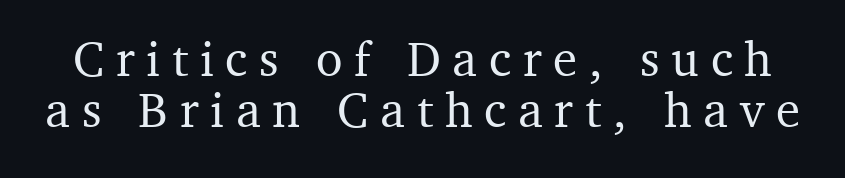
Is there any slant? The stems are plumb. Check where the strokes stop: tiny serifs finish them off. You could not count columns in this text — the font is proportionally spaced. The type is letterspaced generously, with wide tracking. Cramped leading.
